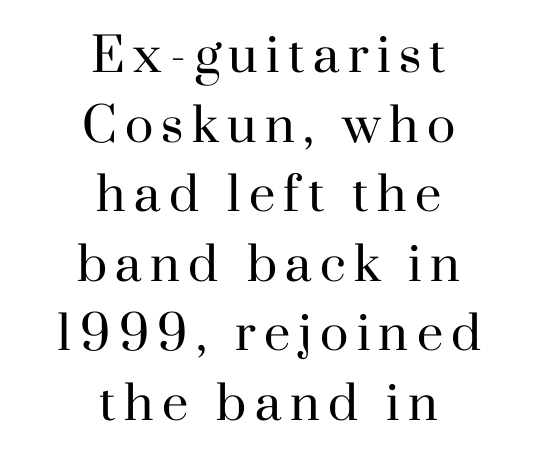
The image shows 47 px regular-weight serif type, upright; set centered, normal line spacing (1.48x), not underlined; high stroke contrast and a small x-height.
